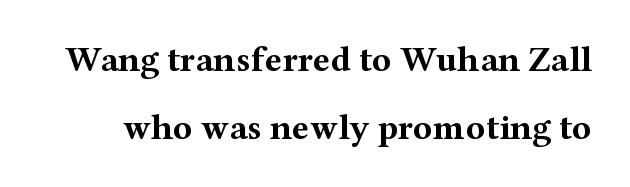
Q: Is the text bold? A: Yes.
Q: Is the text italic (slanted)? A: No, it is upright.
Q: Is the typeface a serif or a sans-serif typeface? A: Serif.
Q: Is the text underlined? A: No.
Q: Is the spacing between letters normal or unusually wide? A: Normal.
Q: Width (condensed, normal, or wide)? A: Wide.
Q: Stroke contrast? A: Medium.
Q: x-height? A: Medium.
Q: Monospaced? A: No.
